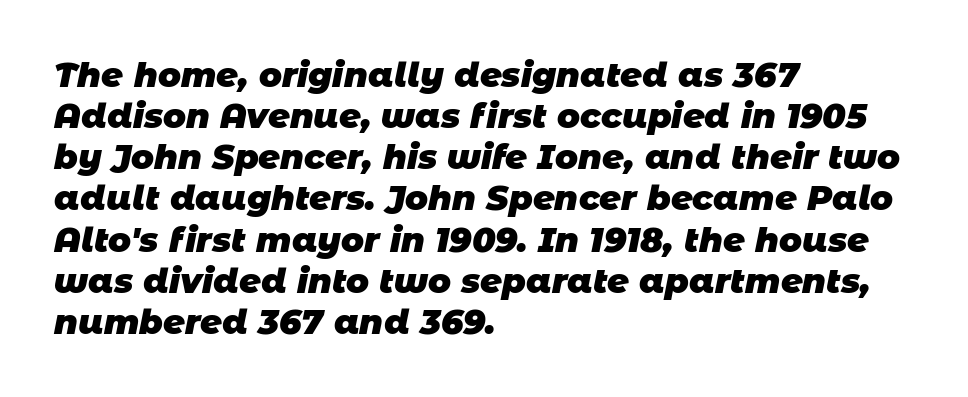
The image shows 34 px heavy sans-serif type; set left-aligned, line spacing 1.21x, normal letter spacing, not underlined; low stroke contrast and a large x-height.
